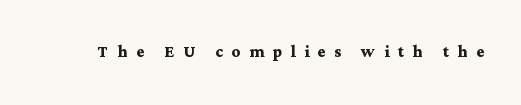
{"italic": "no", "bold": "yes", "underline": "no", "letter_spacing": "wide", "letter_spacing_em": 0.41, "glyph_px": 21}
